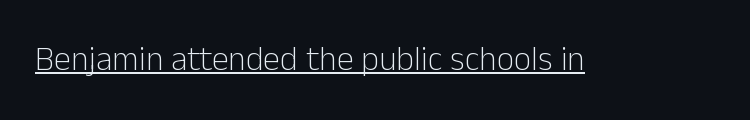
The image shows 34 px light sans-serif type, upright; set normal letter spacing, underlined; low stroke contrast and a medium x-height.
